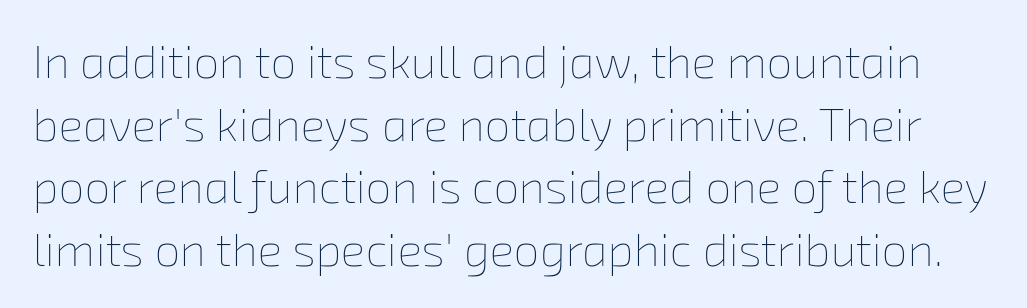
The gap between lines stays unmarked. The tracking reads as untouched default to a designer's eye. Weight class: somewhere from thin through regular. The leading is moderate, giving the passage an even texture. Proportional: the letters do not fall into vertical columns.
